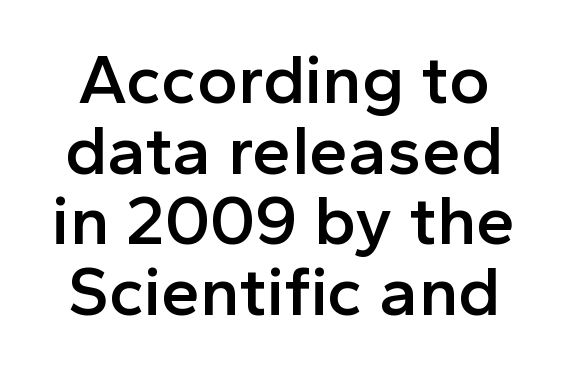
{"serif": "no", "italic": "no", "bold": "semi", "weight": "semibold", "width": "normal", "x_height": "medium", "monospaced": "no", "underline": "no", "line_spacing": "tight", "line_spacing_ratio": 1.01, "letter_spacing": "normal", "letter_spacing_em": 0.0, "glyph_px": 70}
